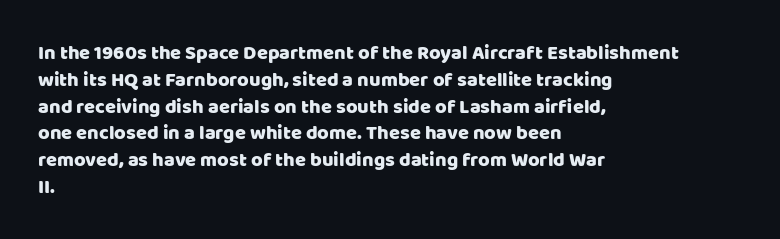
Q: Is the text italic (slanted)? A: No, it is upright.
Q: Is the text underlined? A: No.
Q: How is the paragraph aligned? A: Left-aligned.
Q: Is the spacing between letters normal or unusually wide? A: Normal.
Q: Is the spacing between lines tight, normal or loose? A: Normal.
